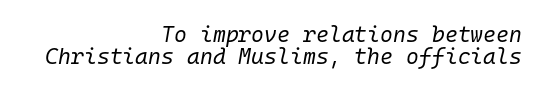
The image shows 22 px text type, italic (leaning right); set right-aligned, tight line spacing (0.99x), normal letter spacing, not underlined.
